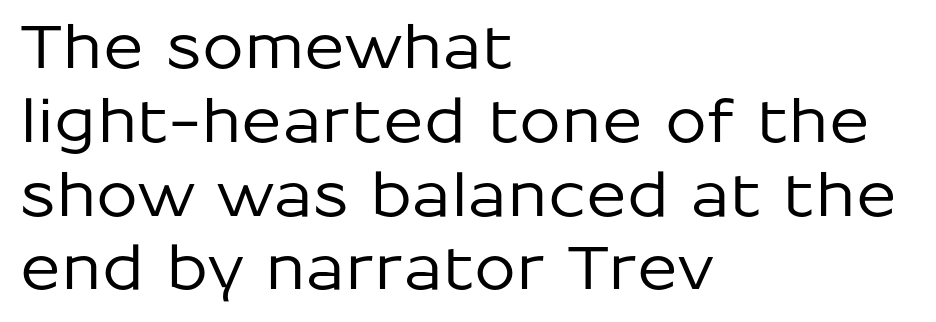
The image shows 60 px sans-serif type, upright; set left-aligned, line spacing 1.23x, normal letter spacing, not underlined; low stroke contrast and a medium x-height.
